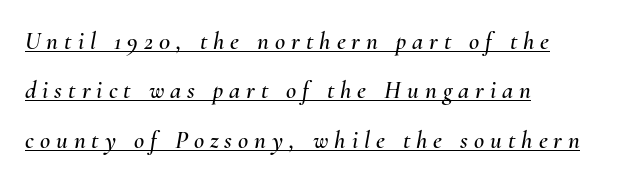
The image shows 25 px text type, italic (leaning right); set left-aligned, loose line spacing (1.98x), unusually wide letter spacing (+0.24 em), underlined.
